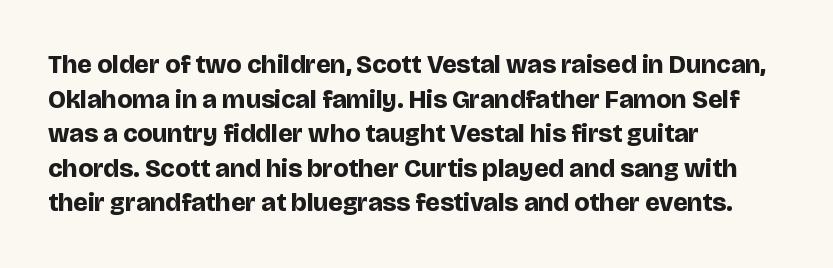
{"italic": "no", "bold": "yes", "underline": "no", "align": "left", "line_spacing": "normal", "line_spacing_ratio": 1.33, "letter_spacing": "normal", "letter_spacing_em": 0.0, "glyph_px": 26}
